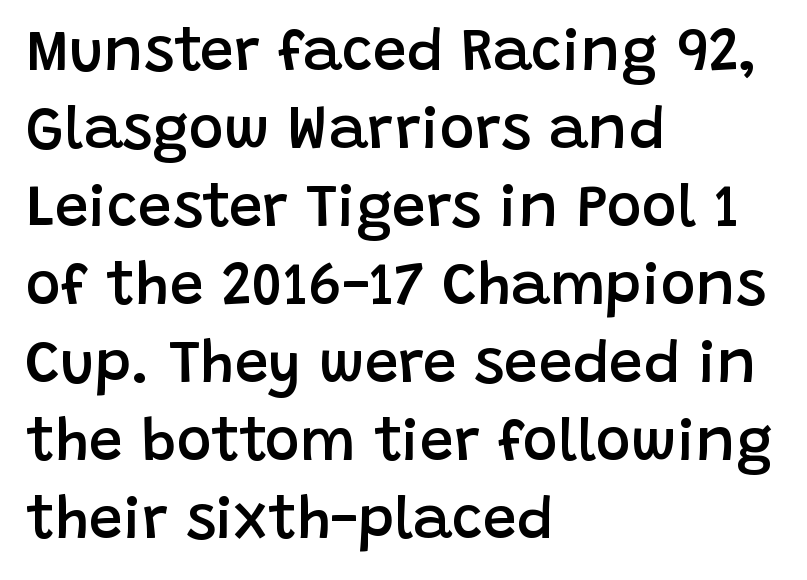
Compared with an ordinary text face, these strokes are moderately heavier — a semibold. Is the letter spacing exaggerated? No — it looks like the ordinary default. Classification — sans serif. Spacing verdict: proportional, widths tailored to each character. This is the regular roman posture of the typeface. Line beginnings align vertically; line endings do not.
